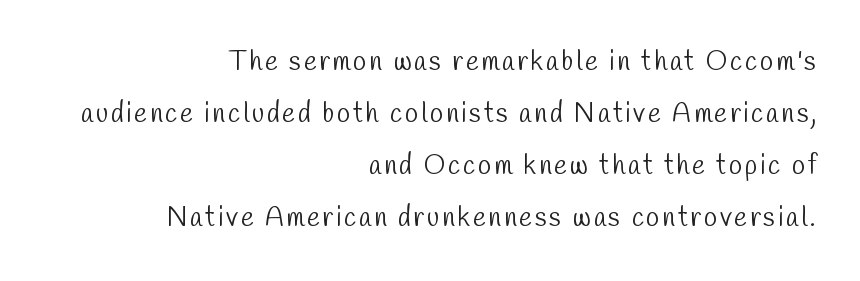
The paragraph has a hard right edge and a soft left edge. Check under the words: just untouched page. Horizontal bands of white between lines are thick stripes. No letter is thick-stroked: the sample isn't bold.
